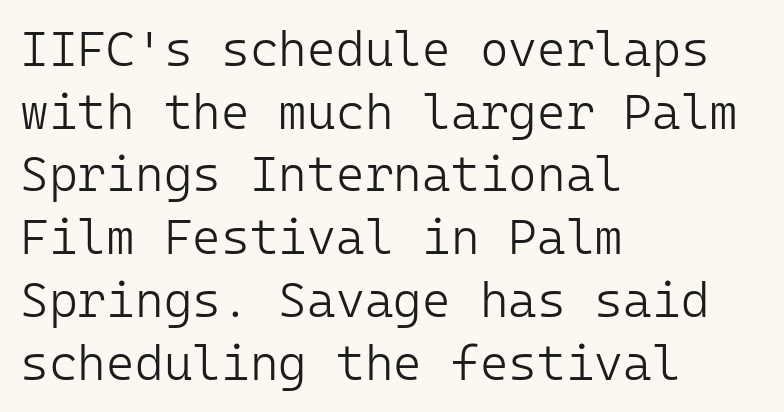
Q: Is the text bold? A: No.
Q: Is the text italic (slanted)? A: No, it is upright.
Q: Is the typeface a serif or a sans-serif typeface? A: Sans-serif.
Q: Is the text underlined? A: No.
Q: How is the paragraph aligned? A: Left-aligned.
Q: Is the spacing between letters normal or unusually wide? A: Normal.
Q: Is the spacing between lines tight, normal or loose? A: Normal.
Q: Width (condensed, normal, or wide)? A: Normal.
Q: Stroke contrast? A: Low.
Q: x-height? A: Medium.
Q: Monospaced? A: Yes.
